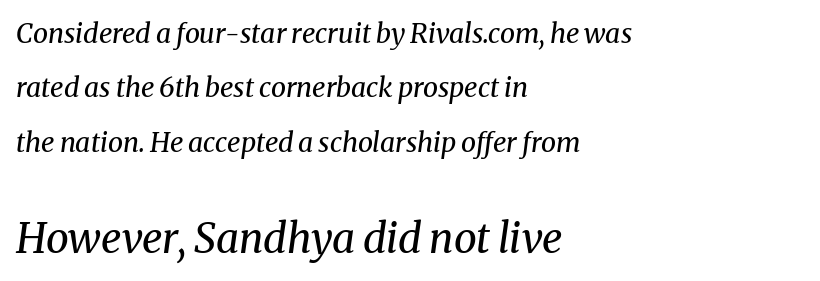
The image shows 41 px regular-weight serif type, italic (leaning right); set left-aligned, loose line spacing (2.01x), normal letter spacing, not underlined; the second (bottom) block is 1.52x larger; medium stroke contrast and a medium x-height.
